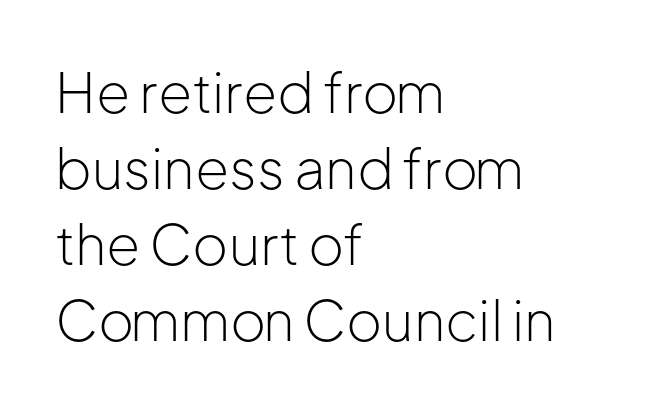
Q: Is the text bold? A: No.
Q: Is the text italic (slanted)? A: No, it is upright.
Q: Is the typeface a serif or a sans-serif typeface? A: Sans-serif.
Q: Is the text underlined? A: No.
Q: How is the paragraph aligned? A: Left-aligned.
Q: Is the spacing between letters normal or unusually wide? A: Normal.
Q: Is the spacing between lines tight, normal or loose? A: Normal.
Q: Width (condensed, normal, or wide)? A: Normal.
Q: Stroke contrast? A: Low.
Q: x-height? A: Medium.
Q: Monospaced? A: No.
